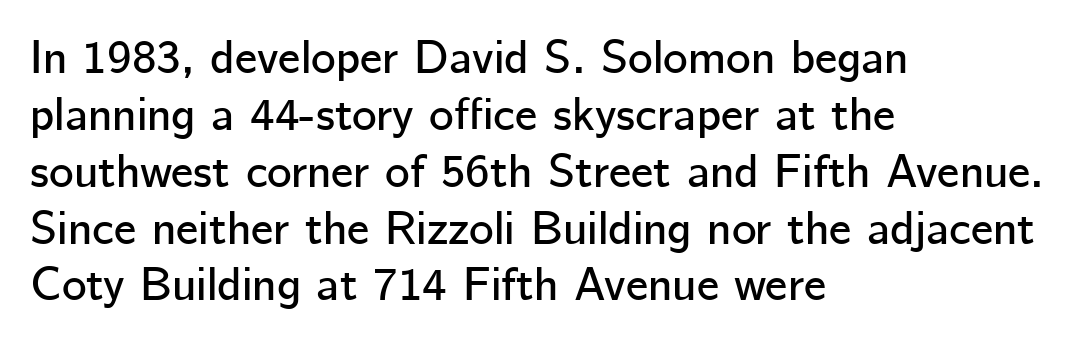
Q: Is the text italic (slanted)? A: No, it is upright.
Q: Is the typeface a serif or a sans-serif typeface? A: Sans-serif.
Q: Is the text underlined? A: No.
Q: How is the paragraph aligned? A: Left-aligned.
Q: Is the spacing between letters normal or unusually wide? A: Normal.
Q: Width (condensed, normal, or wide)? A: Normal.
Q: Stroke contrast? A: Low.
Q: x-height? A: Medium.
Q: Monospaced? A: No.
